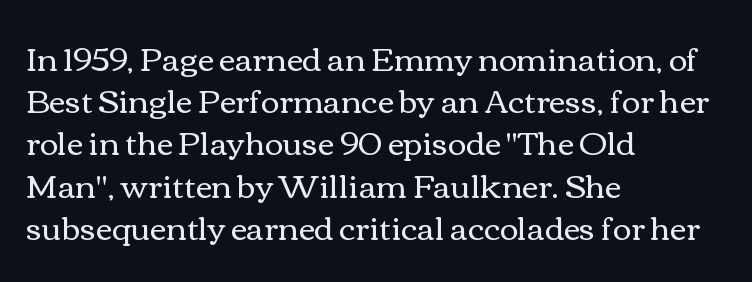
Q: Is the text bold? A: No.
Q: Is the text italic (slanted)? A: No, it is upright.
Q: Is the text underlined? A: No.
Q: How is the paragraph aligned? A: Left-aligned.
Q: Is the spacing between letters normal or unusually wide? A: Normal.
Q: Is the spacing between lines tight, normal or loose? A: Normal.
Q: Width (condensed, normal, or wide)? A: Wide.
Q: Stroke contrast? A: Medium.
Q: x-height? A: Medium.
Q: Monospaced? A: No.
